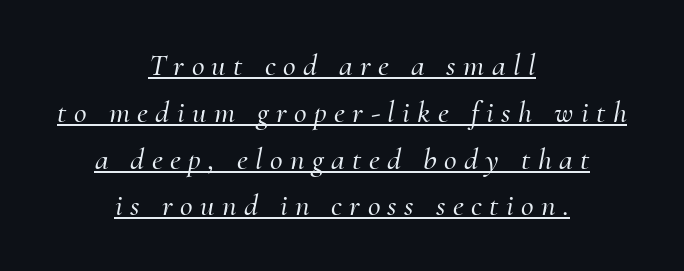
The rendering inserts visible extra space after every character. Font category for this specimen: serif. A continuous stroke trails under the words, as in a hyperlink. Honestly, the row spacing looks completely unremarkable.
